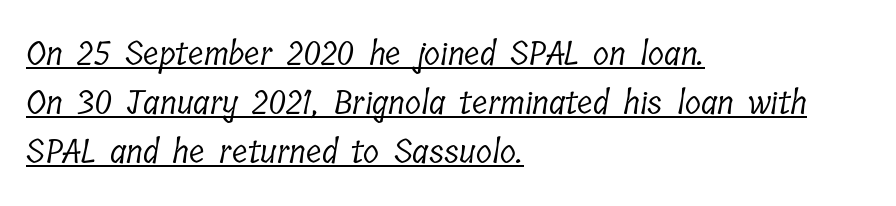
The image shows 33 px light, condensed serif type; set left-aligned, normal line spacing (1.49x), normal letter spacing, underlined; low stroke contrast and a medium x-height.
